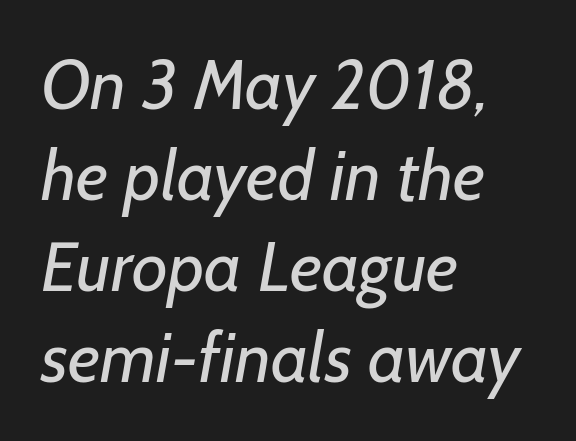
A typesetter would call this leading conventional body-copy spacing. Line starts are locked; line ends wander. No feet cap the strokes, marking this as sans-serif type. Type without underlining. The weight tops out at a normal text grade. Is the letter spacing exaggerated? No — it looks like the ordinary default.
